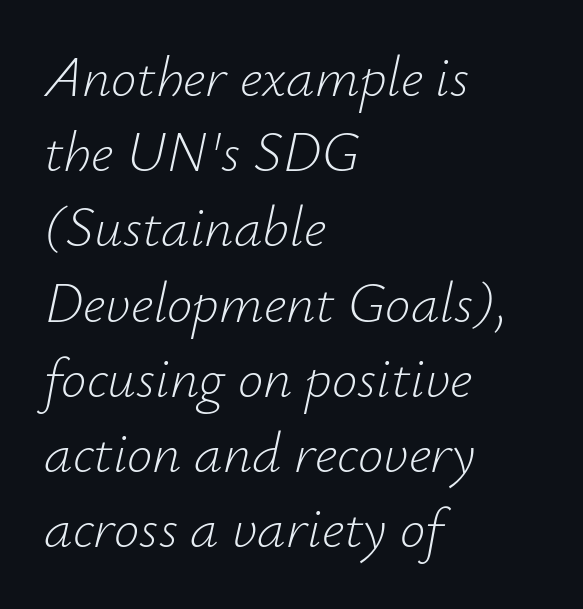
There is no visible air inserted between adjacent glyphs. The weight would be labelled regular, book, light, or lighter still. Think of a printed novel: that variable character pitch is what you see here. The paragraph shown leans on its left margin. This sample uses an oblique cut, with every glyph tilted off the vertical. Leading matches the norm, producing a regular column.
